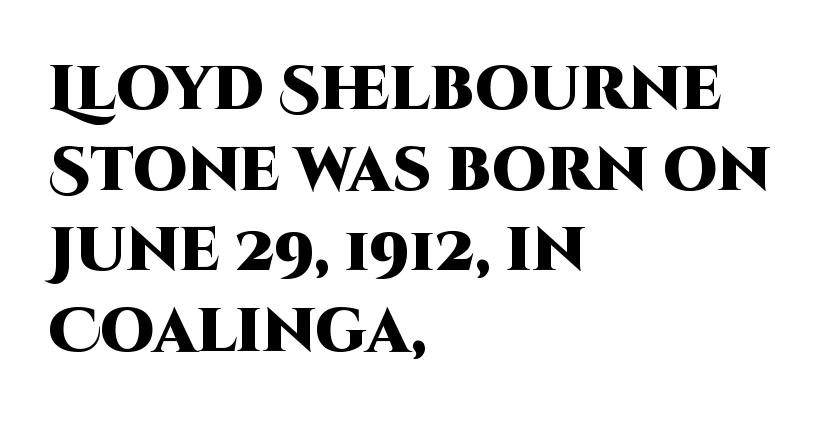
{"serif": "no", "italic": "no", "bold": "yes", "weight": "heavy", "width": "normal", "stroke_contrast": "high", "x_height": "large", "monospaced": "no", "underline": "no", "align": "left", "line_spacing": "normal", "line_spacing_ratio": 1.32, "letter_spacing": "normal", "letter_spacing_em": 0.0, "glyph_px": 61}
